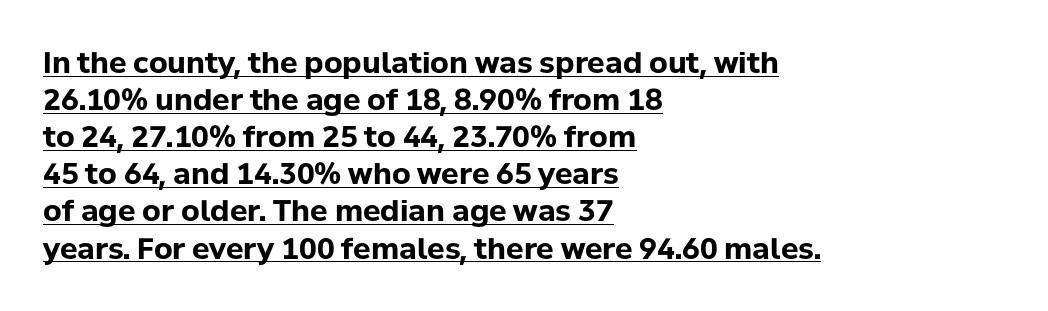
The image shows 29 px bold sans-serif type, upright; set left-aligned, normal line spacing (1.28x), normal letter spacing, underlined; low stroke contrast and a medium x-height.
